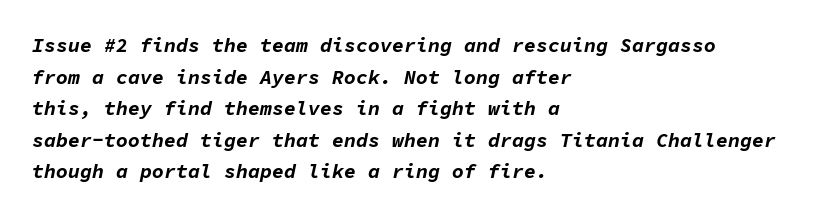
{"italic": "yes", "lean": "right", "slant_degrees": 11, "bold": "yes", "underline": "no", "align": "left", "line_spacing": "normal", "line_spacing_ratio": 1.58, "letter_spacing": "normal", "letter_spacing_em": 0.0, "glyph_px": 20}
